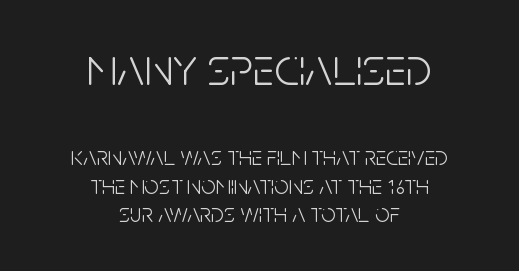
Q: Is the text bold? A: No.
Q: Is the text italic (slanted)? A: No, it is upright.
Q: Is the typeface a serif or a sans-serif typeface? A: Sans-serif.
Q: Is the text underlined? A: No.
Q: How is the paragraph aligned? A: Centered.
Q: Is the spacing between letters normal or unusually wide? A: Normal.
Q: Is the spacing between lines tight, normal or loose? A: Tight.
Q: Which block of text is set in a larger size, the first (top) or the second (bottom)? A: The first (top) one.
Q: Width (condensed, normal, or wide)? A: Condensed.
Q: Stroke contrast? A: Low.
Q: x-height? A: Large.
Q: Monospaced? A: No.
